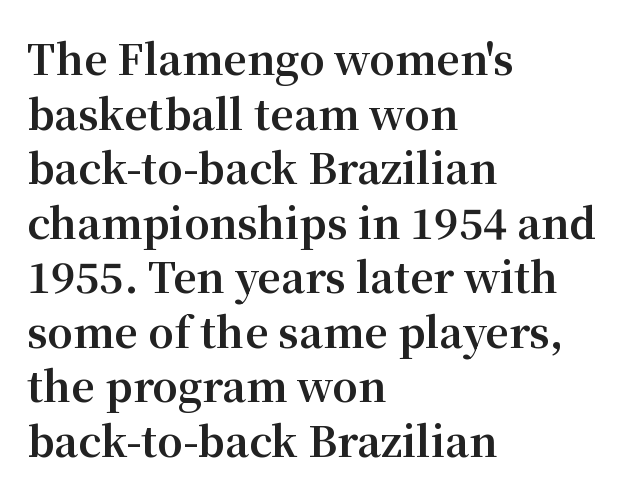
Decoration check: the copy has no underline. This sample uses plain, unmodified letter spacing. Do the characters align in a grid? No, the font is proportional. The typesetting leans heavy: a genuine bold. These lines are composed in type with serifs.
